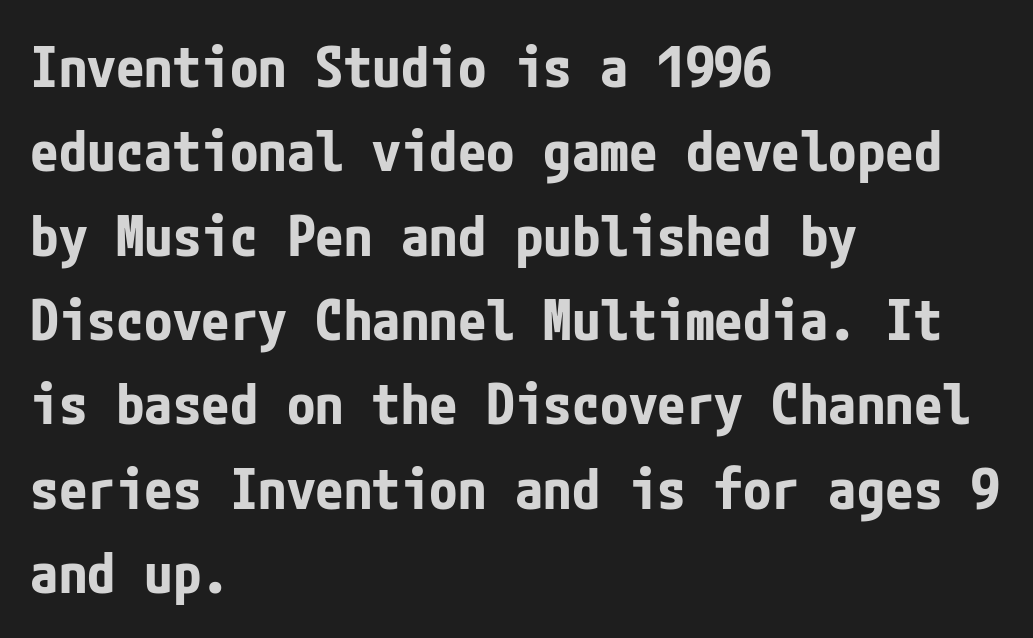
{"serif": "no", "italic": "no", "bold": "yes", "weight": "bold", "width": "condensed", "stroke_contrast": "low", "x_height": "medium", "underline": "no", "align": "left", "line_spacing": "normal", "line_spacing_ratio": 1.48, "letter_spacing": "normal", "letter_spacing_em": 0.0, "glyph_px": 57}
